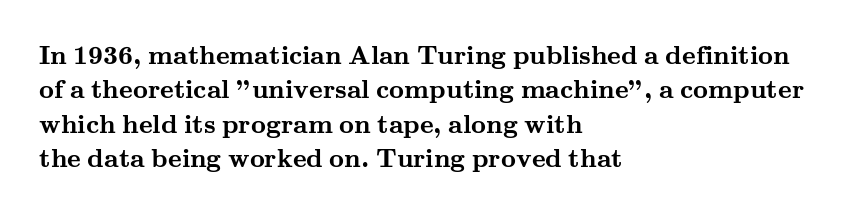
The image shows 26 px bold type, upright; set left-aligned, normal line spacing (1.32x), normal letter spacing, not underlined.
